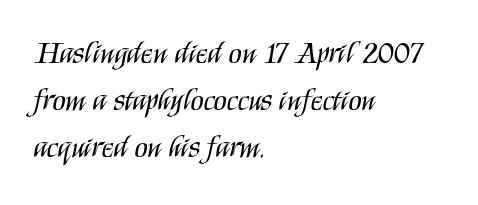
{"serif": "no", "bold": "no", "weight": "regular", "width": "condensed", "stroke_contrast": "medium", "x_height": "large", "monospaced": "no", "underline": "no", "align": "left", "line_spacing": "normal", "line_spacing_ratio": 1.56, "letter_spacing": "normal", "letter_spacing_em": 0.0, "glyph_px": 30}
